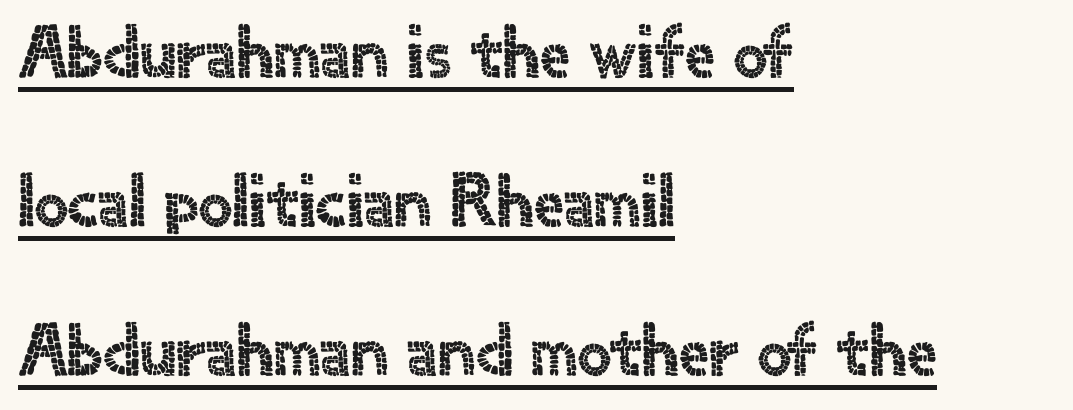
The image shows 75 px sans-serif type, upright; set left-aligned, loose line spacing (1.99x), normal letter spacing, underlined; a small x-height.
